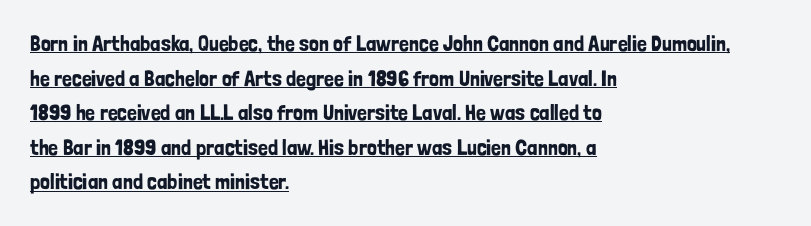
In designer terms, the underline attribute is active on this setting. The typesetter chose a ragged-right arrangement here. The passage shown stacks its lines at a standard gap. Between one letter and the next there's only the usual sliver of space. This sample uses an upright cut, with every glyph sitting square on the baseline.
